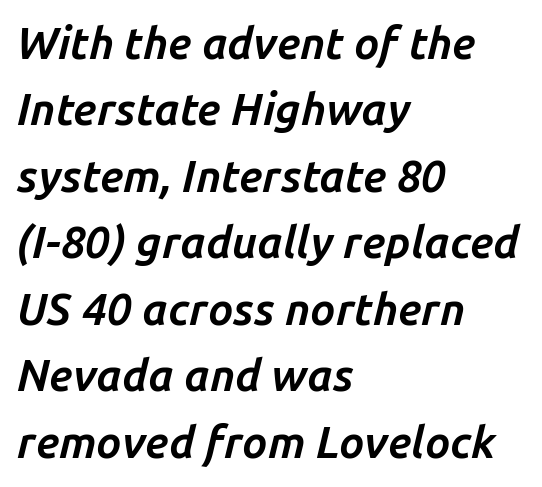
Has an underline been added? It has not. The letters are slanted; this is an italic face. The rendering anchors every line to the left-hand side. Does the weight exceed regular? Yes, all the way to bold. The letterforms sit shoulder to shoulder at normal distance. The rendering uses natural spacing where letterforms have individual widths.
